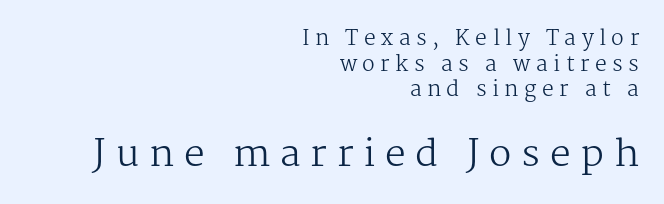
Note the varied advance widths — an 'i' is clearly narrower than an 'm'. Does extra space separate the letters? Yes, quite a lot of it. Short and long lines alike share a common ending point at right. Stems here are at most as thick as an everyday book face. Which chunk is bigger? The second one — the bottom block dwarfs the top. The zone under the glyphs is completely vacant.
